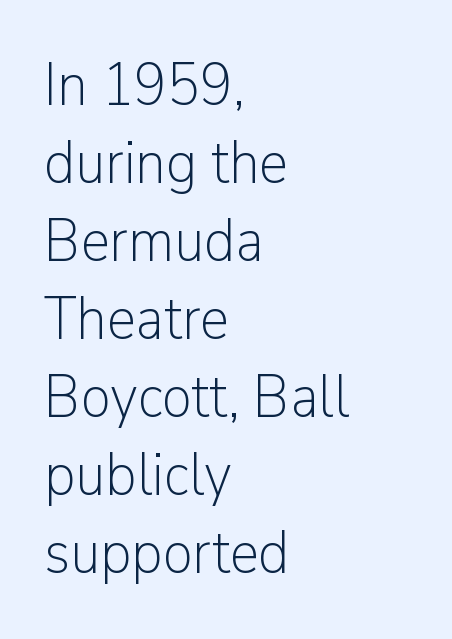
Q: Is the text bold? A: No.
Q: Is the text italic (slanted)? A: No, it is upright.
Q: Is the typeface a serif or a sans-serif typeface? A: Sans-serif.
Q: Is the text underlined? A: No.
Q: How is the paragraph aligned? A: Left-aligned.
Q: Is the spacing between letters normal or unusually wide? A: Normal.
Q: Is the spacing between lines tight, normal or loose? A: Normal.
Q: Width (condensed, normal, or wide)? A: Normal.
Q: Stroke contrast? A: Low.
Q: x-height? A: Medium.
Q: Monospaced? A: No.
